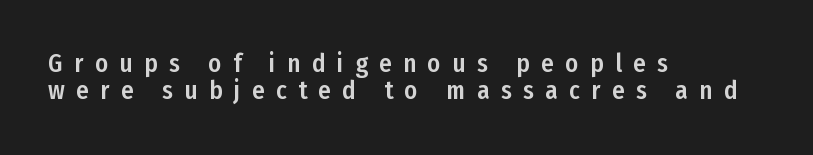
Q: Is the text italic (slanted)? A: No, it is upright.
Q: Is the text underlined? A: No.
Q: How is the paragraph aligned? A: Left-aligned.
Q: Is the spacing between letters normal or unusually wide? A: Unusually wide.
Q: Is the spacing between lines tight, normal or loose? A: Tight.
